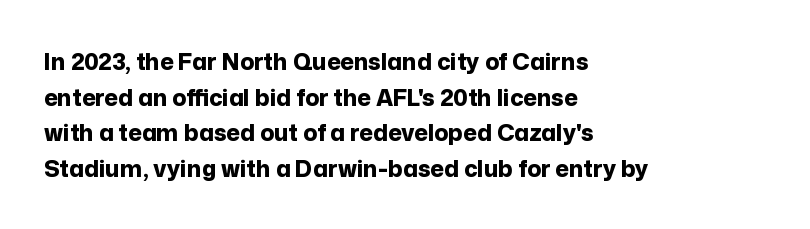
Q: Is the text bold? A: Yes.
Q: Is the text italic (slanted)? A: No, it is upright.
Q: Is the text underlined? A: No.
Q: How is the paragraph aligned? A: Left-aligned.
Q: Is the spacing between letters normal or unusually wide? A: Normal.
Q: Is the spacing between lines tight, normal or loose? A: Normal.
